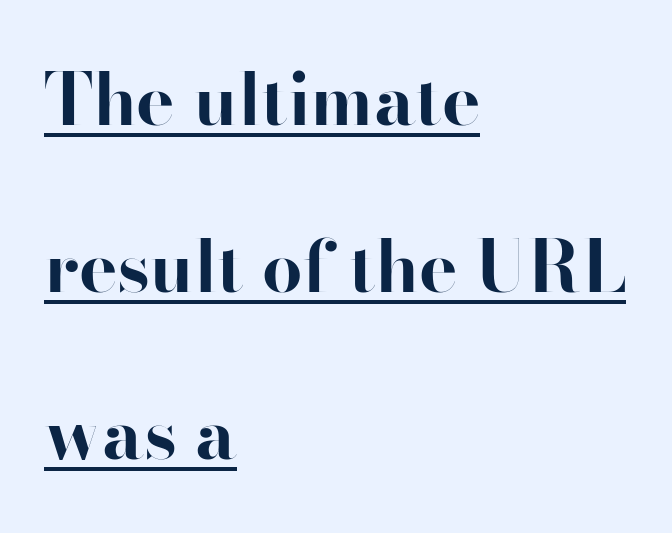
Q: Is the text bold? A: Yes.
Q: Is the text italic (slanted)? A: No, it is upright.
Q: Is the typeface a serif or a sans-serif typeface? A: Sans-serif.
Q: Is the text underlined? A: Yes.
Q: How is the paragraph aligned? A: Left-aligned.
Q: Is the spacing between letters normal or unusually wide? A: Normal.
Q: Is the spacing between lines tight, normal or loose? A: Loose.
Q: Width (condensed, normal, or wide)? A: Normal.
Q: Stroke contrast? A: High.
Q: x-height? A: Small.
Q: Monospaced? A: No.
